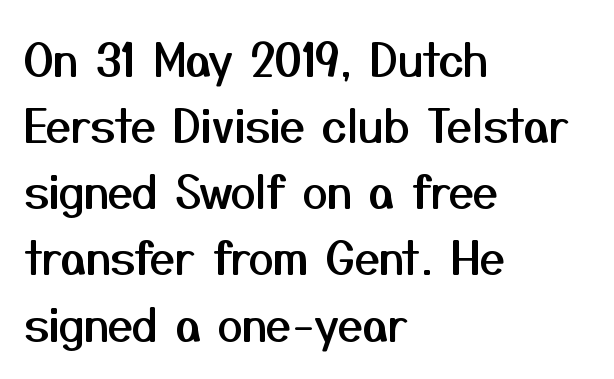
Q: Is the text italic (slanted)? A: No, it is upright.
Q: Is the typeface a serif or a sans-serif typeface? A: Sans-serif.
Q: Is the text underlined? A: No.
Q: How is the paragraph aligned? A: Left-aligned.
Q: Is the spacing between letters normal or unusually wide? A: Normal.
Q: Is the spacing between lines tight, normal or loose? A: Normal.
Q: Width (condensed, normal, or wide)? A: Normal.
Q: Stroke contrast? A: Medium.
Q: x-height? A: Medium.
Q: Monospaced? A: No.
